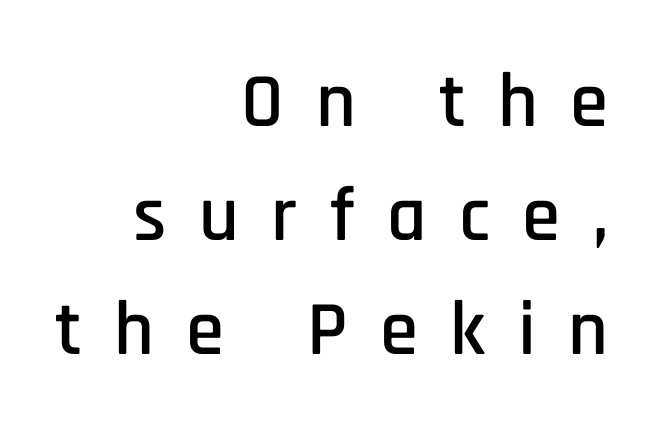
The image shows 77 px condensed sans-serif type, upright; set right-aligned, normal line spacing (1.48x), unusually wide letter spacing (+0.42 em), not underlined; low stroke contrast and a large x-height.
